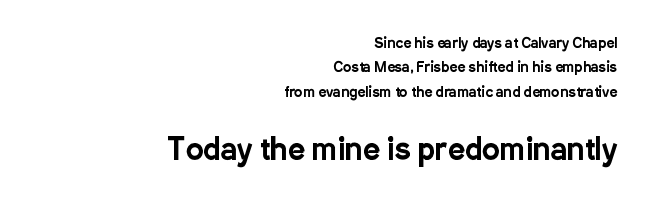
The image shows 30 px condensed sans-serif type, upright; set right-aligned, line spacing 1.74x, normal letter spacing, not underlined; the second (bottom) block is 2.14x larger; low stroke contrast and a medium x-height.
